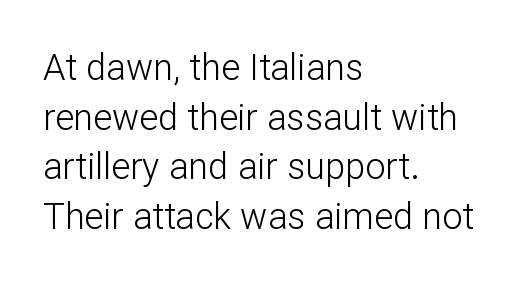
Q: Is the text bold? A: No.
Q: Is the text italic (slanted)? A: No, it is upright.
Q: Is the typeface a serif or a sans-serif typeface? A: Sans-serif.
Q: Is the text underlined? A: No.
Q: How is the paragraph aligned? A: Left-aligned.
Q: Is the spacing between letters normal or unusually wide? A: Normal.
Q: Is the spacing between lines tight, normal or loose? A: Normal.
Q: Width (condensed, normal, or wide)? A: Normal.
Q: Stroke contrast? A: Low.
Q: x-height? A: Medium.
Q: Monospaced? A: No.
